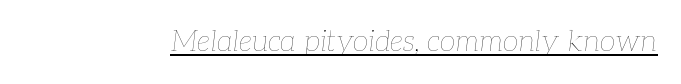
The image shows 29 px thin type, italic (leaning right); set normal letter spacing, underlined; low stroke contrast and a medium x-height.
